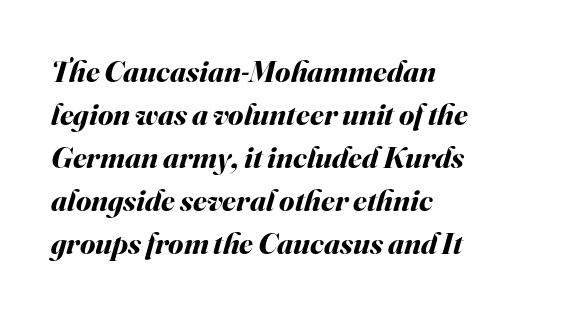
{"italic": "yes", "lean": "right", "slant_degrees": 16, "bold": "yes", "weight": "bold", "width": "normal", "stroke_contrast": "medium", "x_height": "small", "monospaced": "no", "underline": "no", "align": "left", "line_spacing": "normal", "line_spacing_ratio": 1.39, "letter_spacing": "normal", "letter_spacing_em": 0.0, "glyph_px": 31}
